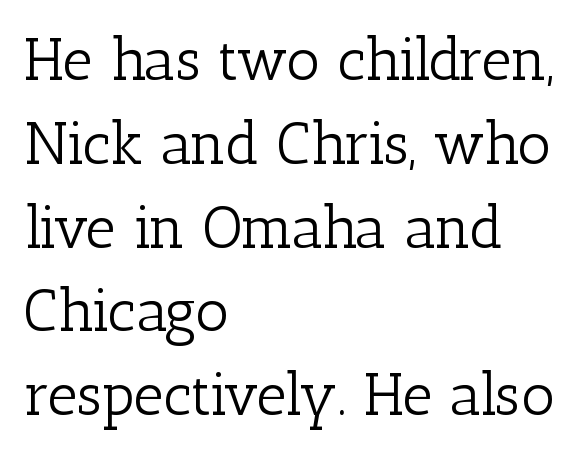
Q: Is the text bold? A: No.
Q: Is the text italic (slanted)? A: No, it is upright.
Q: Is the typeface a serif or a sans-serif typeface? A: Serif.
Q: Is the text underlined? A: No.
Q: How is the paragraph aligned? A: Left-aligned.
Q: Is the spacing between letters normal or unusually wide? A: Normal.
Q: Is the spacing between lines tight, normal or loose? A: Normal.
Q: Width (condensed, normal, or wide)? A: Normal.
Q: Stroke contrast? A: Low.
Q: x-height? A: Medium.
Q: Monospaced? A: No.
